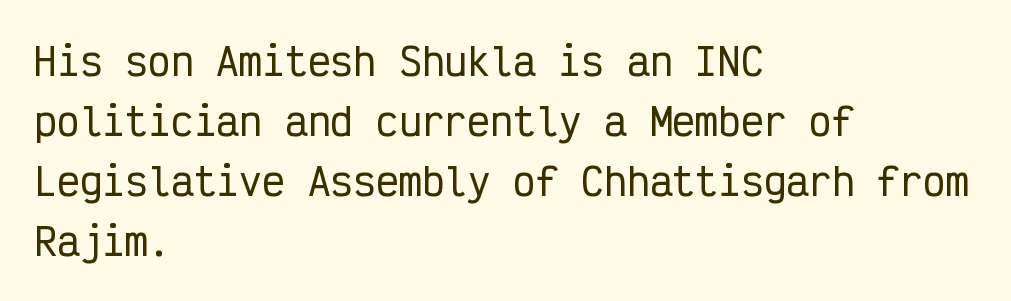
Q: Is the text italic (slanted)? A: No, it is upright.
Q: Is the typeface a serif or a sans-serif typeface? A: Sans-serif.
Q: Is the text underlined? A: No.
Q: How is the paragraph aligned? A: Left-aligned.
Q: Is the spacing between letters normal or unusually wide? A: Normal.
Q: Is the spacing between lines tight, normal or loose? A: Normal.
Q: Width (condensed, normal, or wide)? A: Condensed.
Q: Stroke contrast? A: Low.
Q: x-height? A: Medium.
Q: Monospaced? A: Yes.
